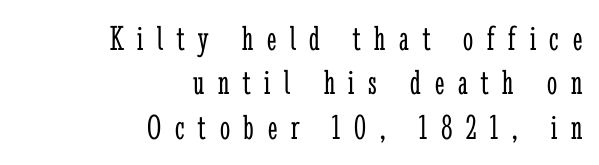
{"serif": "yes", "italic": "no", "bold": "no", "weight": "light", "width": "condensed", "stroke_contrast": "low", "x_height": "medium", "monospaced": "no", "underline": "no", "align": "right", "line_spacing_ratio": 1.23, "letter_spacing": "wide", "letter_spacing_em": 0.38, "glyph_px": 36}
